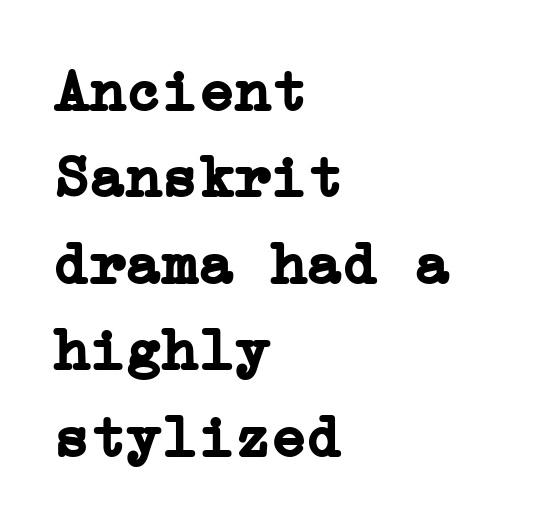
Compared with a centered layout, this one pins lines to the left instead. I'd call this a serif setting — the letters wear small feet. This block has exactly the height ordinary leading produces. The tracking reads as untouched default to a designer's eye. Posture: upright roman.
